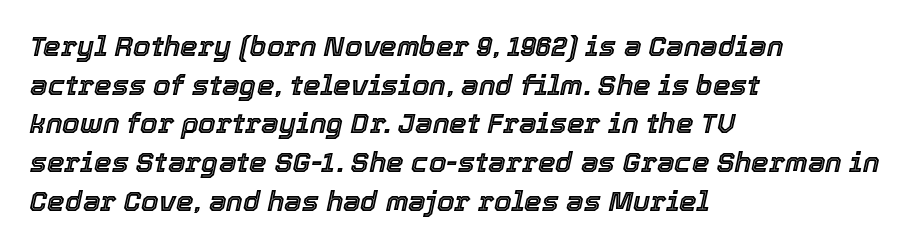
{"italic": "yes", "lean": "right", "slant_degrees": 12, "width": "normal", "x_height": "medium", "monospaced": "no", "underline": "no", "align": "left", "line_spacing": "normal", "line_spacing_ratio": 1.38, "letter_spacing": "normal", "letter_spacing_em": 0.0, "glyph_px": 28}
